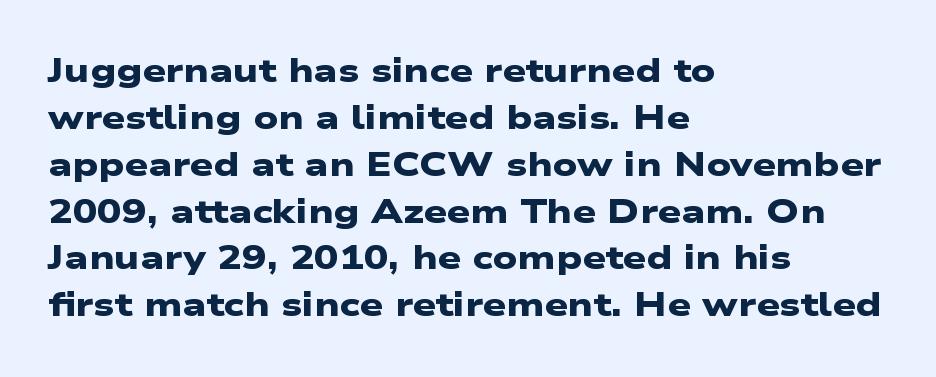
Q: Is the text bold? A: Yes.
Q: Is the typeface a serif or a sans-serif typeface? A: Sans-serif.
Q: Is the text underlined? A: No.
Q: How is the paragraph aligned? A: Left-aligned.
Q: Is the spacing between letters normal or unusually wide? A: Normal.
Q: Is the spacing between lines tight, normal or loose? A: Normal.
Q: Width (condensed, normal, or wide)? A: Wide.
Q: Stroke contrast? A: Low.
Q: x-height? A: Medium.
Q: Monospaced? A: No.
